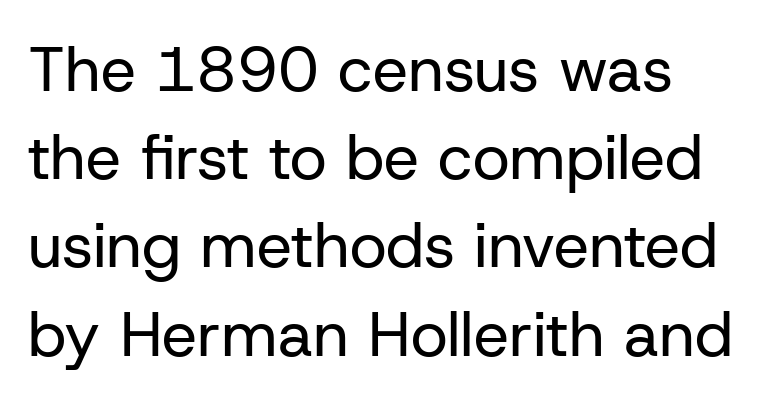
Does the leading feel generous? No, just average. Visually the block forms a straight wall on the left and a jagged coastline on the right. Short note: letters normally spaced. The space directly below the letters is spotless. Posture: vertical.
